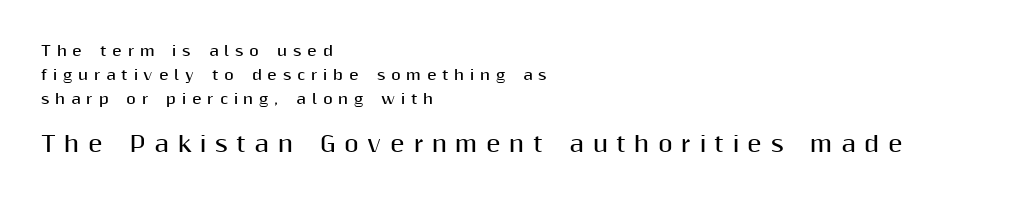
As a designer I'd log this as weight 700, bold. The letters are spread apart with noticeably loose tracking. Designer's note — italics off, roman on. Compare the two chunks: the lower has the greater cap height.
